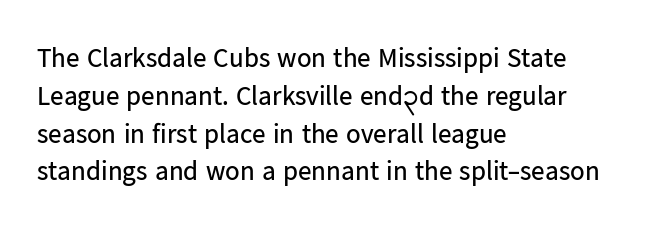
Q: Is the text bold? A: No.
Q: Is the text italic (slanted)? A: No, it is upright.
Q: Is the text underlined? A: No.
Q: How is the paragraph aligned? A: Left-aligned.
Q: Is the spacing between letters normal or unusually wide? A: Normal.
Q: Is the spacing between lines tight, normal or loose? A: Normal.
